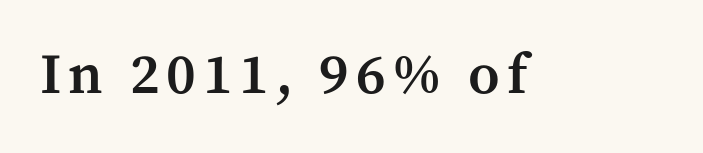
Nope, not italic — everything's standing straight. Any mark beneath the type? The region is blank. The passage shown is typeset with a serif family. Emphasis by weight is partial: semibold. A typesetter would call this proportional, since set widths differ per character.
